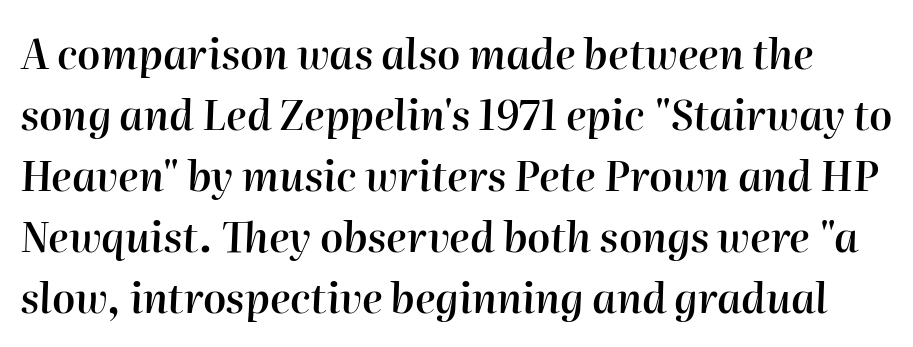
{"italic": "yes", "lean": "right", "slant_degrees": 2, "bold": "semi", "weight": "semibold", "width": "normal", "stroke_contrast": "high", "x_height": "medium", "monospaced": "no", "underline": "no", "line_spacing": "normal", "line_spacing_ratio": 1.49, "letter_spacing": "normal", "letter_spacing_em": 0.0, "glyph_px": 41}
